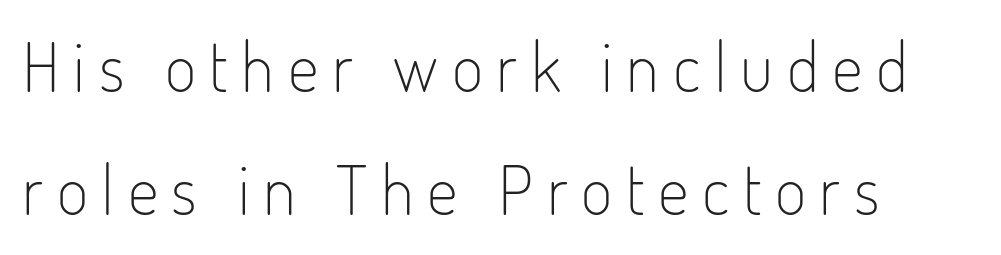
Q: Is the text bold? A: No.
Q: Is the text italic (slanted)? A: No, it is upright.
Q: Is the typeface a serif or a sans-serif typeface? A: Sans-serif.
Q: Is the text underlined? A: No.
Q: How is the paragraph aligned? A: Left-aligned.
Q: Is the spacing between letters normal or unusually wide? A: Unusually wide.
Q: Width (condensed, normal, or wide)? A: Condensed.
Q: Stroke contrast? A: Low.
Q: x-height? A: Small.
Q: Monospaced? A: No.
